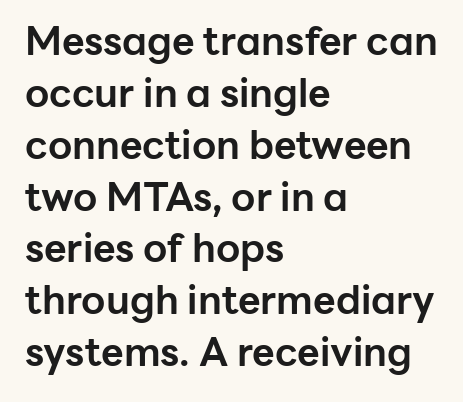
The image shows 39 px bold sans-serif type, upright; set left-aligned, normal line spacing (1.33x), normal letter spacing, not underlined; low stroke contrast and a medium x-height.
